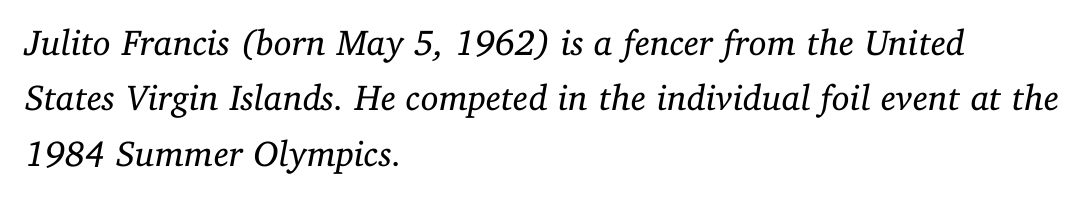
The image shows 36 px regular-weight serif type, italic (leaning right); set left-aligned, normal line spacing (1.54x), normal letter spacing, not underlined; low stroke contrast and a medium x-height.
